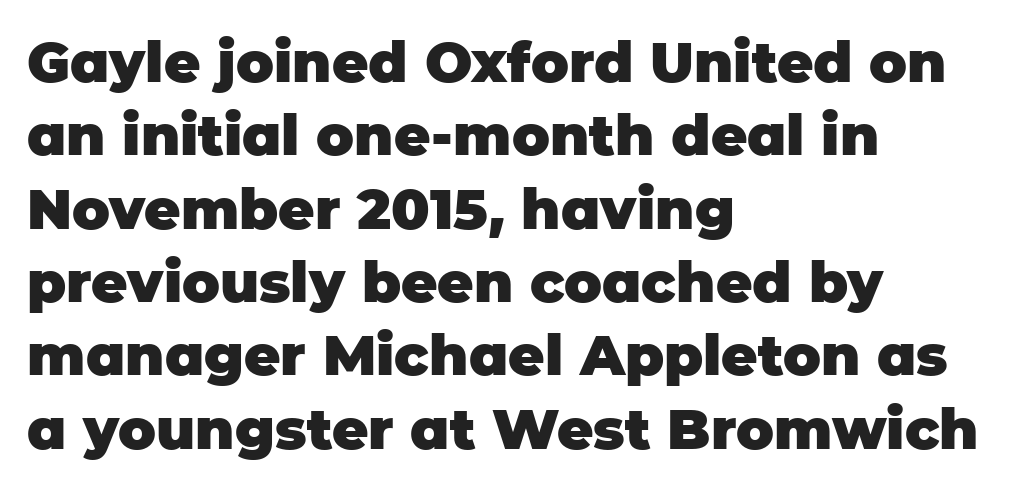
Q: Is the text bold? A: Yes.
Q: Is the text italic (slanted)? A: No, it is upright.
Q: Is the typeface a serif or a sans-serif typeface? A: Sans-serif.
Q: Is the text underlined? A: No.
Q: How is the paragraph aligned? A: Left-aligned.
Q: Is the spacing between letters normal or unusually wide? A: Normal.
Q: Is the spacing between lines tight, normal or loose? A: Normal.
Q: Width (condensed, normal, or wide)? A: Normal.
Q: Stroke contrast? A: Low.
Q: x-height? A: Large.
Q: Monospaced? A: No.
